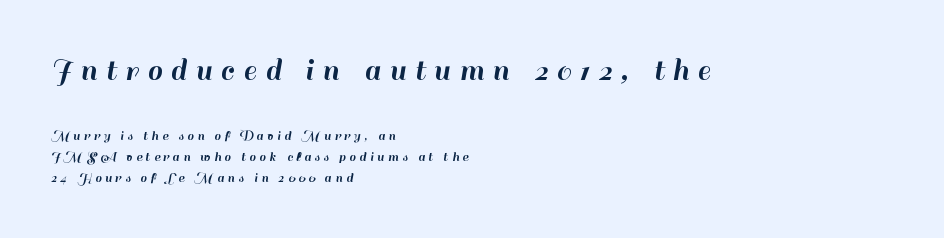
The image shows 33 px sans-serif type; set left-aligned, normal line spacing (1.5x), unusually wide letter spacing (+0.27 em), not underlined; the first (top) block is 2.36x larger; high stroke contrast and a small x-height.
